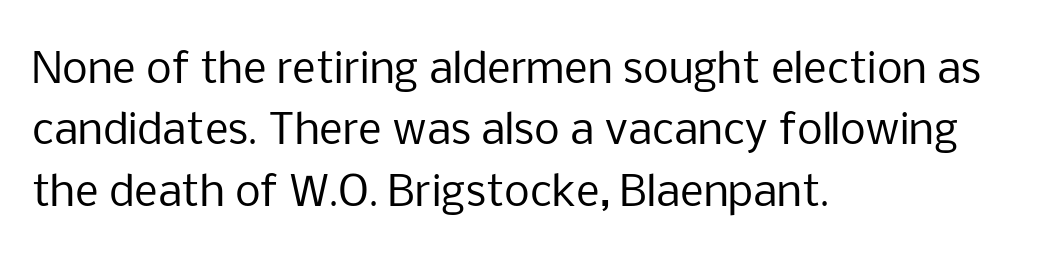
{"serif": "no", "italic": "no", "bold": "no", "weight": "regular", "width": "normal", "stroke_contrast": "low", "x_height": "medium", "monospaced": "no", "underline": "no", "align": "left", "line_spacing": "normal", "line_spacing_ratio": 1.5, "letter_spacing": "normal", "letter_spacing_em": 0.0, "glyph_px": 41}
